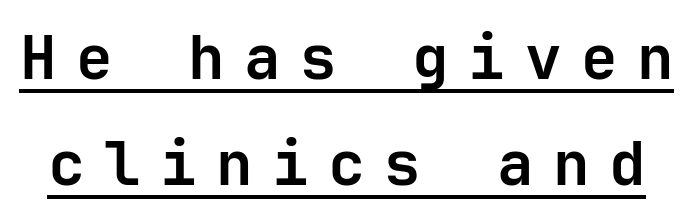
The image shows 61 px bold sans-serif type, upright, monospaced; set line spacing 1.73x, unusually wide letter spacing (+0.32 em), underlined; low stroke contrast and a medium x-height.
